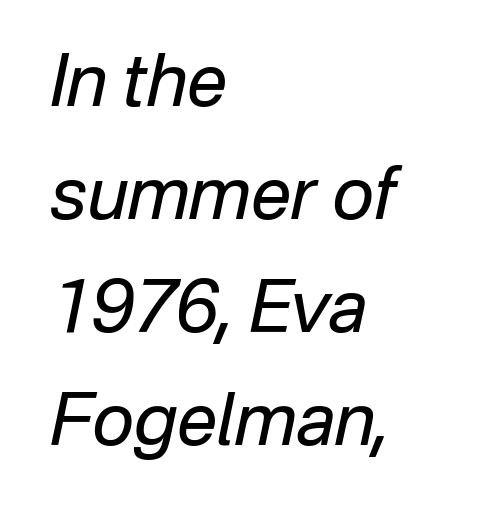
The image shows 72 px regular-weight type, italic (leaning right); set left-aligned, normal line spacing (1.57x), normal letter spacing, not underlined; low stroke contrast and a medium x-height.
